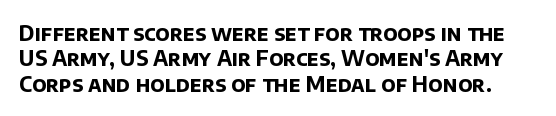
Q: Is the text bold? A: Yes.
Q: Is the text underlined? A: No.
Q: Is the spacing between letters normal or unusually wide? A: Normal.
